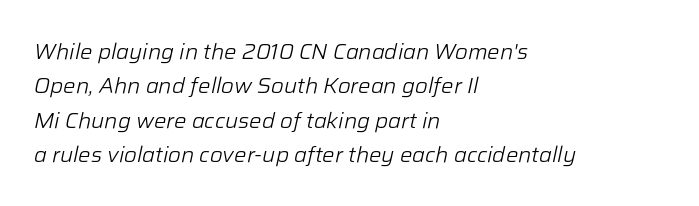
The image shows 22 px text type, italic (leaning right); set left-aligned, normal line spacing (1.56x), normal letter spacing, not underlined.
